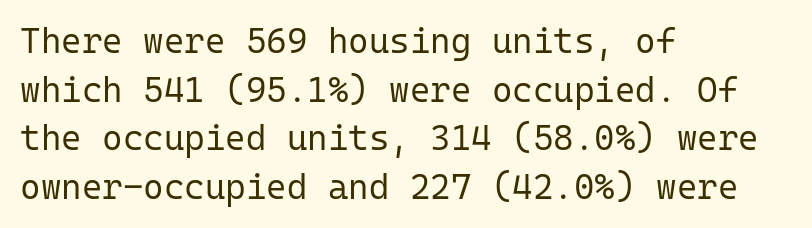
{"serif": "no", "italic": "no", "bold": "no", "weight": "regular", "width": "normal", "stroke_contrast": "low", "x_height": "medium", "monospaced": "yes", "underline": "no", "align": "left", "line_spacing": "normal", "line_spacing_ratio": 1.39, "letter_spacing": "normal", "letter_spacing_em": 0.0, "glyph_px": 35}
